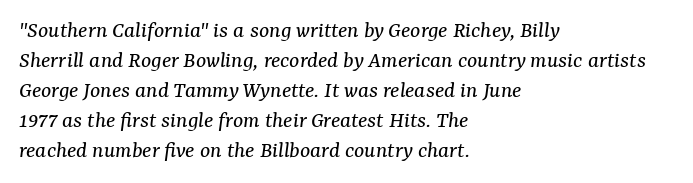
The image shows 24 px text type, italic (leaning right); set left-aligned, normal line spacing (1.25x), normal letter spacing, not underlined.
